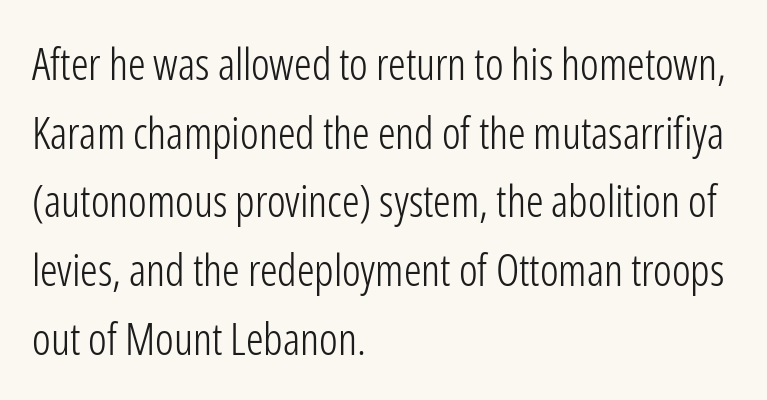
{"serif": "no", "italic": "no", "bold": "no", "weight": "light", "width": "condensed", "stroke_contrast": "low", "x_height": "medium", "monospaced": "no", "underline": "no", "align": "left", "line_spacing": "normal", "line_spacing_ratio": 1.56, "letter_spacing": "normal", "letter_spacing_em": 0.0, "glyph_px": 44}
